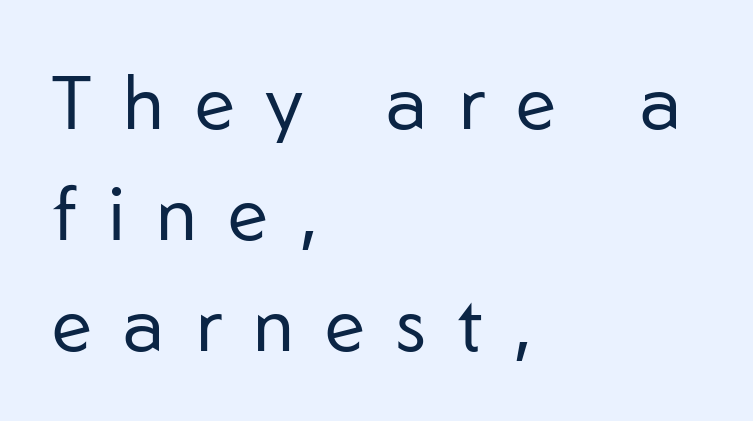
Loose tracking; the words dissolve into strings of separated letters. A roman cut, with each character standing at attention. Here the designer chose a conventional face with non-uniform glyph widths. The block of text has a typical density, with ordinary space between rows.
